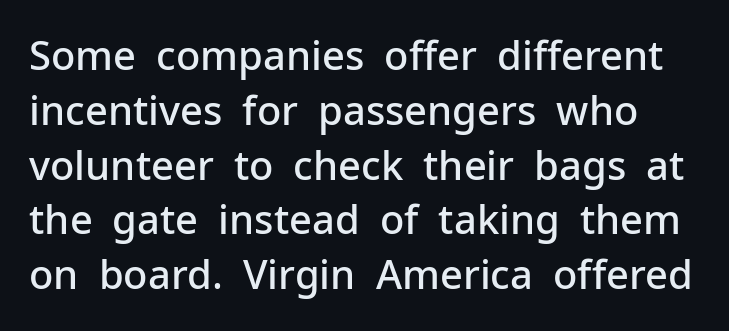
{"serif": "no", "italic": "no", "bold": "semi", "weight": "semibold", "width": "normal", "stroke_contrast": "low", "x_height": "medium", "monospaced": "no", "underline": "no", "line_spacing": "normal", "line_spacing_ratio": 1.37, "letter_spacing": "normal", "letter_spacing_em": 0.0, "glyph_px": 40}
